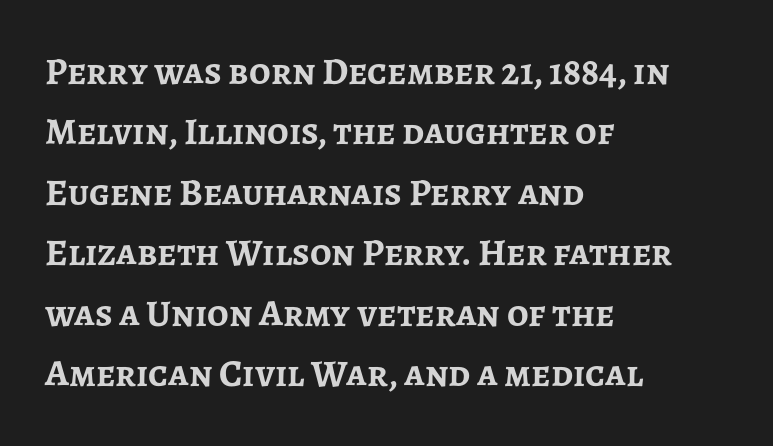
{"serif": "no", "italic": "no", "bold": "yes", "weight": "semibold", "width": "normal", "stroke_contrast": "low", "x_height": "medium", "monospaced": "no", "underline": "no", "align": "left", "line_spacing": "normal", "line_spacing_ratio": 1.59, "letter_spacing": "normal", "letter_spacing_em": 0.0, "glyph_px": 38}
